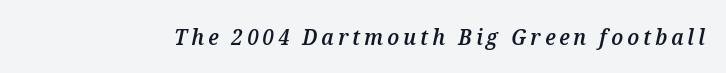
The image shows 22 px text type, italic (leaning right); set not underlined.
